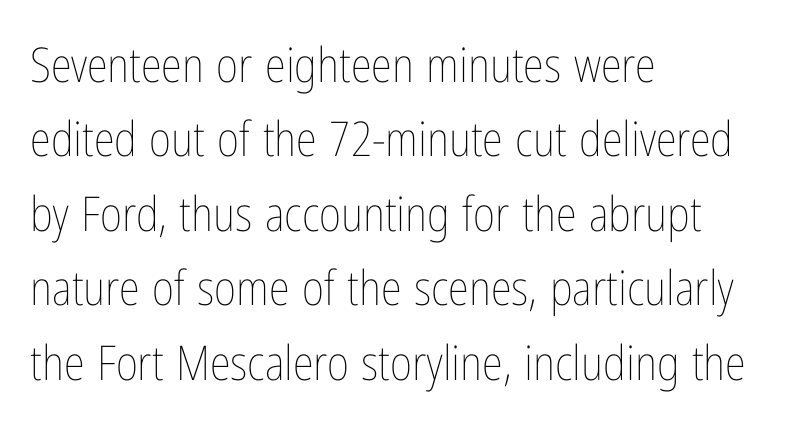
The image shows 48 px thin, condensed type, upright; set left-aligned, normal line spacing (1.55x), normal letter spacing, not underlined; low stroke contrast and a medium x-height.
